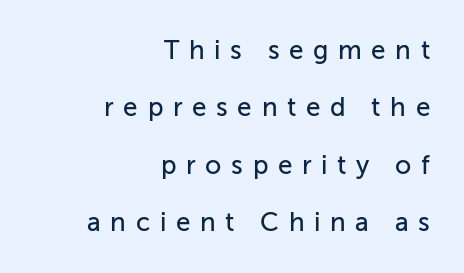
Italic: no, the glyphs are upright roman. Check under the words: just untouched page. A typesetter would call this leading open, well beyond the default. Letter spacing: wide. Compared with a flush-left layout, this one pins lines to the opposite, right side.
